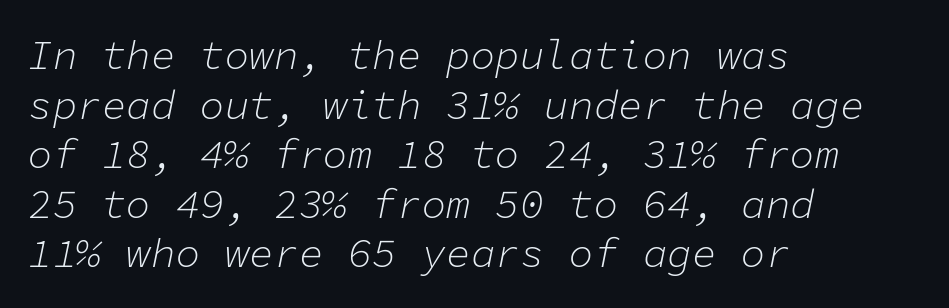
Q: Is the text bold? A: No.
Q: Is the text italic (slanted)? A: Yes, it leans right by about 11 degrees.
Q: Is the text underlined? A: No.
Q: How is the paragraph aligned? A: Left-aligned.
Q: Is the spacing between letters normal or unusually wide? A: Normal.
Q: Width (condensed, normal, or wide)? A: Normal.
Q: Stroke contrast? A: Low.
Q: x-height? A: Medium.
Q: Monospaced? A: Yes.
